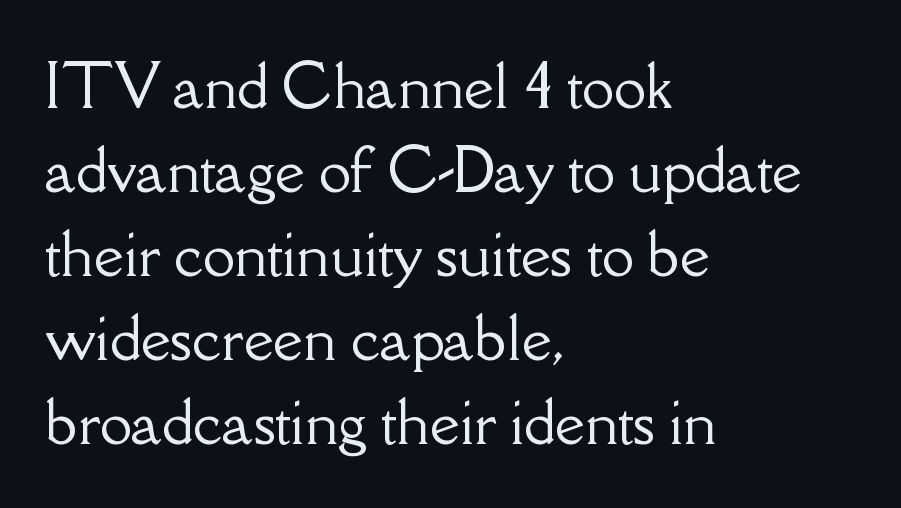
Q: Is the text italic (slanted)? A: No, it is upright.
Q: Is the typeface a serif or a sans-serif typeface? A: Serif.
Q: Is the text underlined? A: No.
Q: How is the paragraph aligned? A: Left-aligned.
Q: Is the spacing between letters normal or unusually wide? A: Normal.
Q: Is the spacing between lines tight, normal or loose? A: Normal.
Q: Width (condensed, normal, or wide)? A: Normal.
Q: Stroke contrast? A: Low.
Q: x-height? A: Small.
Q: Monospaced? A: No.
